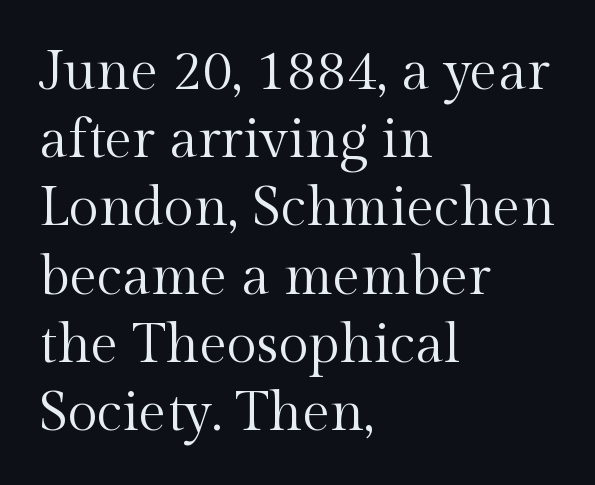
The image shows 55 px regular-weight serif type, upright; set left-aligned, line spacing 1.24x, normal letter spacing, not underlined; a medium x-height.
